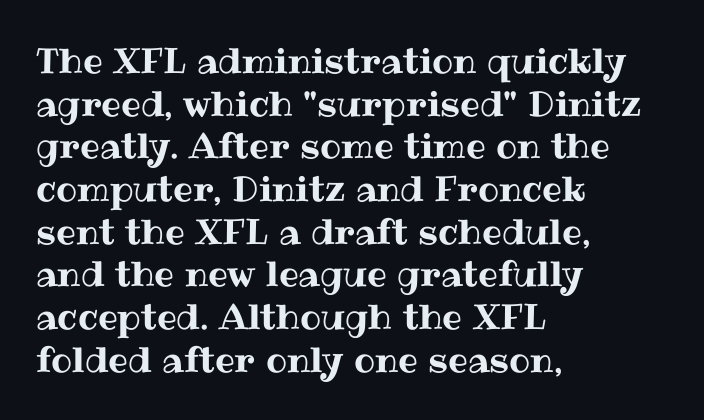
{"italic": "no", "width": "normal", "stroke_contrast": "medium", "x_height": "medium", "monospaced": "no", "underline": "no", "align": "left", "line_spacing_ratio": 1.22, "letter_spacing": "normal", "letter_spacing_em": 0.0, "glyph_px": 35}
